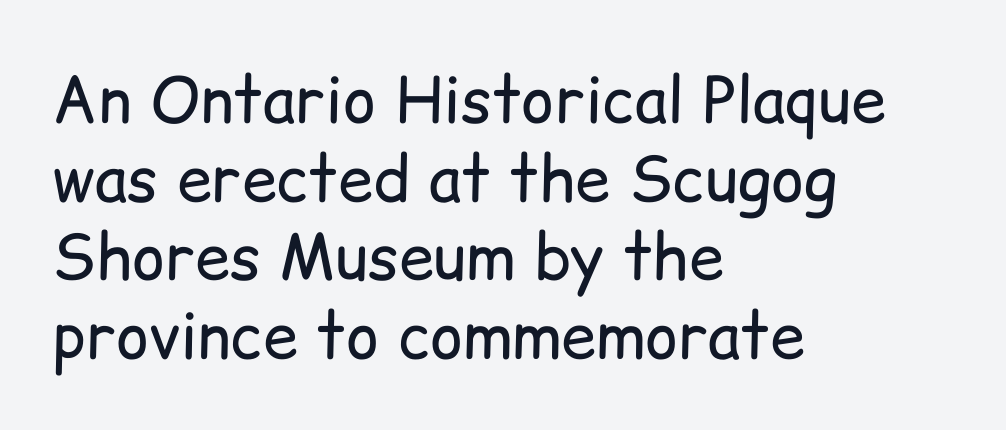
Q: Is the text bold? A: No.
Q: Is the text italic (slanted)? A: No, it is upright.
Q: Is the typeface a serif or a sans-serif typeface? A: Sans-serif.
Q: Is the text underlined? A: No.
Q: How is the paragraph aligned? A: Left-aligned.
Q: Is the spacing between letters normal or unusually wide? A: Normal.
Q: Is the spacing between lines tight, normal or loose? A: Normal.
Q: Width (condensed, normal, or wide)? A: Normal.
Q: Stroke contrast? A: Low.
Q: x-height? A: Medium.
Q: Monospaced? A: No.
